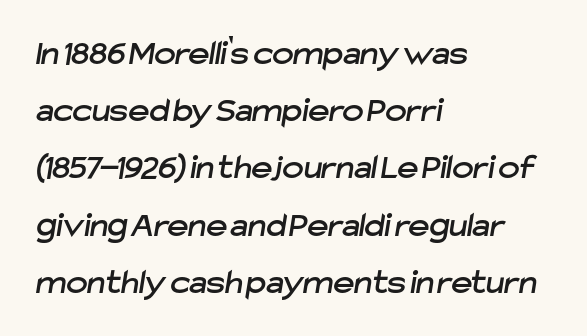
Q: Is the typeface a serif or a sans-serif typeface? A: Sans-serif.
Q: Is the text underlined? A: No.
Q: How is the paragraph aligned? A: Left-aligned.
Q: Is the spacing between letters normal or unusually wide? A: Normal.
Q: Is the spacing between lines tight, normal or loose? A: Normal.
Q: Width (condensed, normal, or wide)? A: Normal.
Q: Stroke contrast? A: Low.
Q: x-height? A: Medium.
Q: Monospaced? A: No.
